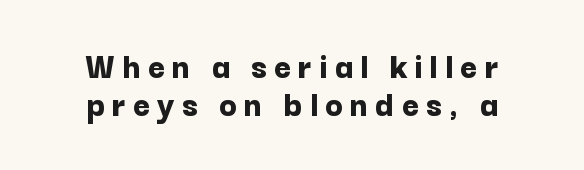
The image shows 37 px bold sans-serif type, upright; set centered, tight line spacing (1.04x), not underlined; low stroke contrast and a medium x-height.
